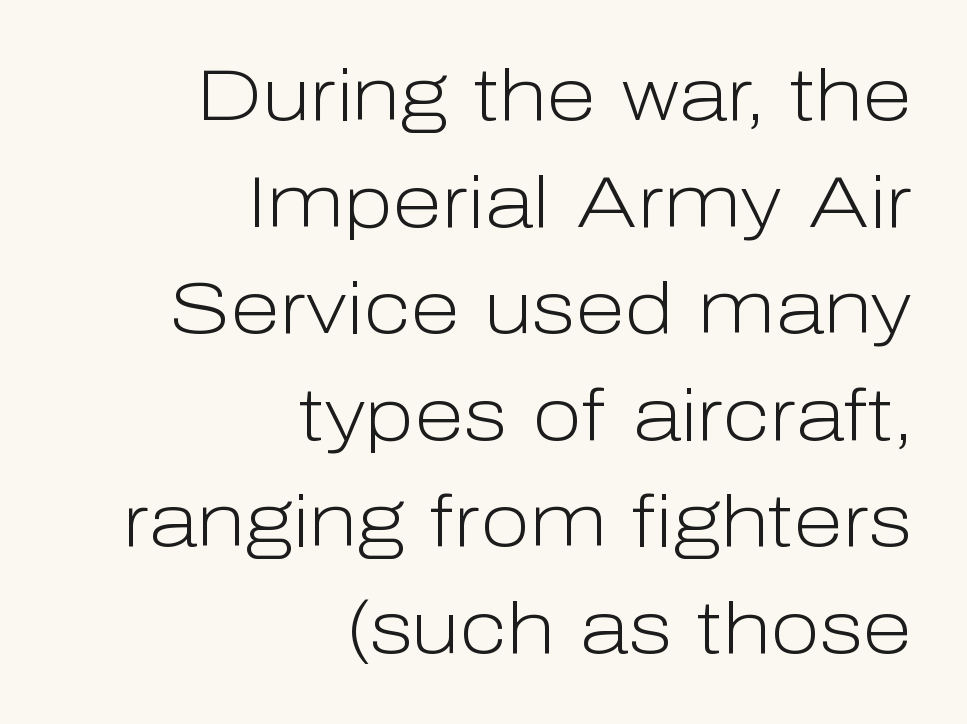
{"serif": "no", "italic": "no", "bold": "no", "weight": "light", "width": "normal", "stroke_contrast": "low", "x_height": "medium", "monospaced": "no", "underline": "no", "align": "right", "line_spacing": "normal", "line_spacing_ratio": 1.46, "letter_spacing": "normal", "letter_spacing_em": 0.0, "glyph_px": 73}
